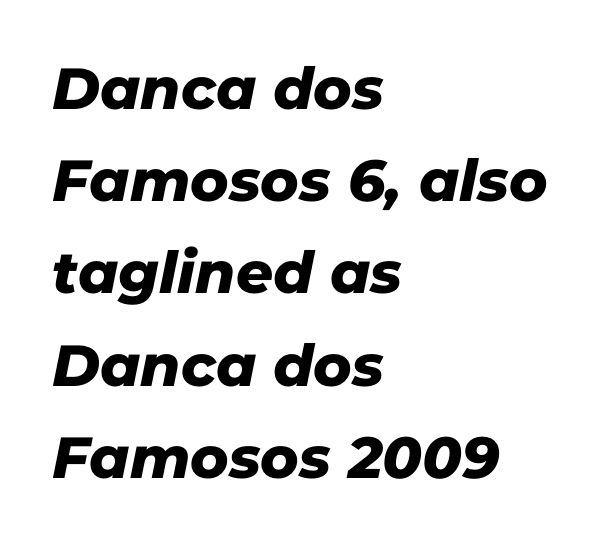
The image shows 58 px sans-serif type; set left-aligned, normal line spacing (1.59x), normal letter spacing, not underlined; low stroke contrast and a medium x-height.
